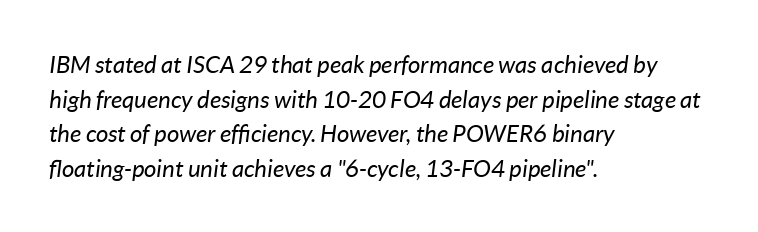
This reads as an unemphasized weight, regular at the heaviest. Quick note: italic. Honestly, the letter spacing is just normal — you wouldn't notice it. Students, observe: this is what conventionally led text looks like. The foot of each line stays bare and open.
